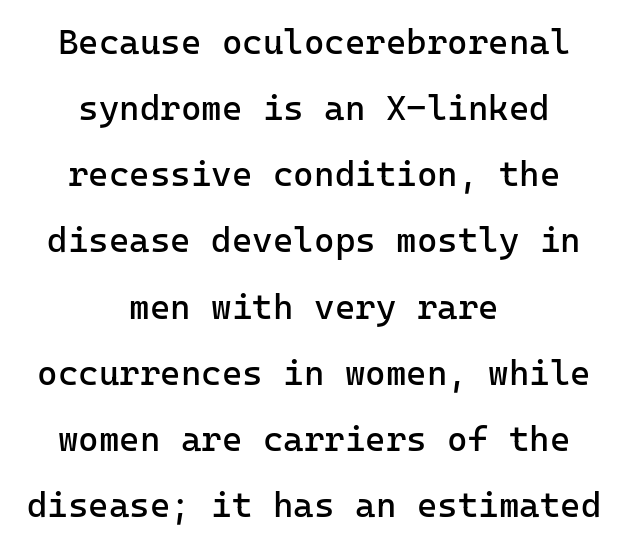
The image shows 35 px regular-weight sans-serif type, upright; set centered, line spacing 1.89x, normal letter spacing, not underlined; low stroke contrast and a medium x-height.
